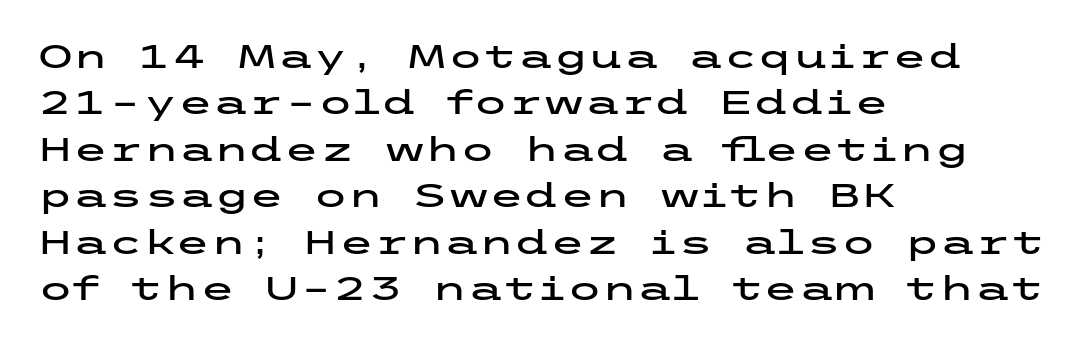
{"serif": "no", "italic": "no", "width": "wide", "stroke_contrast": "low", "x_height": "medium", "underline": "no", "align": "left", "line_spacing": "normal", "line_spacing_ratio": 1.45, "letter_spacing": "normal", "letter_spacing_em": 0.0, "glyph_px": 32}
